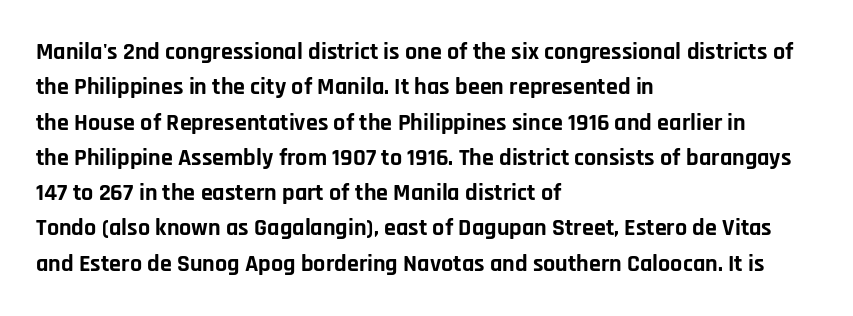
The baseline area is clear. Rendered with straight, roman letterforms. The face used here has the dense, thick strokes of a bold. One-word summary of the alignment: left.
